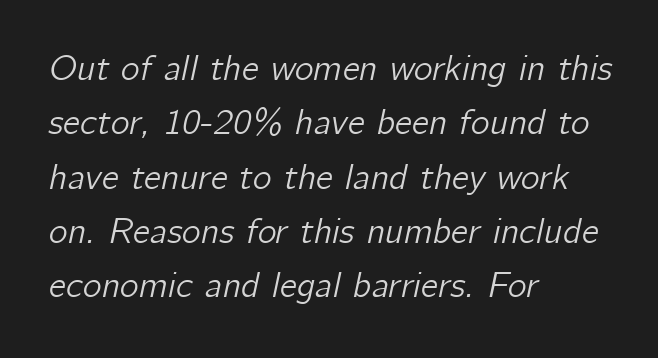
Q: Is the text italic (slanted)? A: Yes, it leans right by about 12 degrees.
Q: Is the text underlined? A: No.
Q: How is the paragraph aligned? A: Left-aligned.
Q: Is the spacing between letters normal or unusually wide? A: Normal.
Q: Is the spacing between lines tight, normal or loose? A: Normal.
Q: Width (condensed, normal, or wide)? A: Normal.
Q: Stroke contrast? A: Low.
Q: x-height? A: Medium.
Q: Monospaced? A: No.
